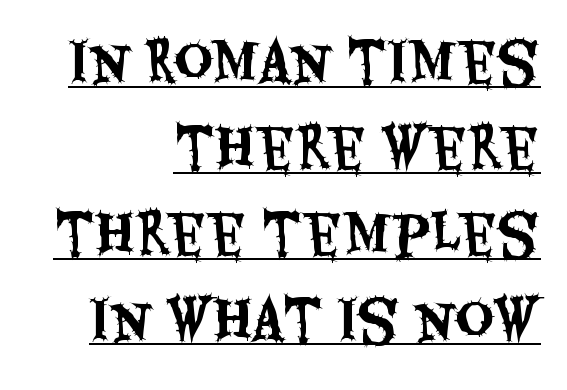
{"serif": "no", "italic": "no", "width": "condensed", "stroke_contrast": "medium", "x_height": "large", "monospaced": "no", "underline": "yes", "align": "right", "line_spacing": "normal", "line_spacing_ratio": 1.62, "letter_spacing": "normal", "letter_spacing_em": 0.0, "glyph_px": 53}
